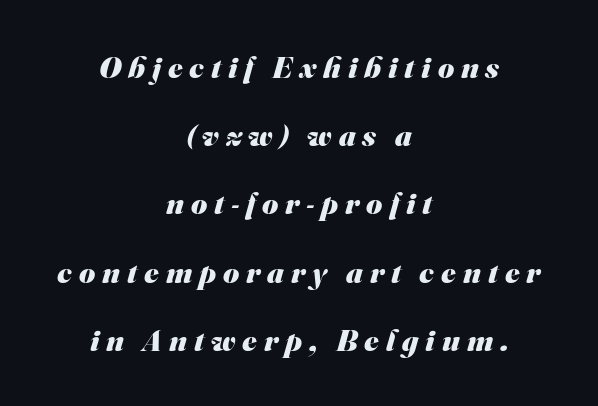
This block would shrink considerably if given ordinary leading; it's expanded now. The tracking reads as deliberately expanded to a designer's eye. Set as a true bold cut, around the 700 mark. A student would call this center alignment; a typographer would say set centered. Rule under the text: the space is simply empty. The face used here is proportionally spaced, like ordinary book or web type.
